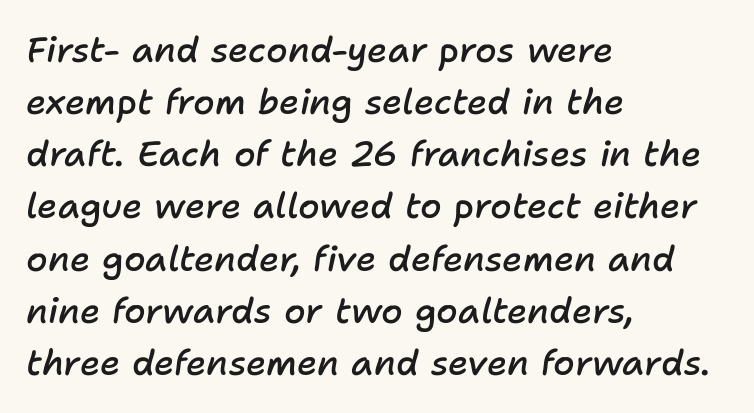
{"italic": "yes", "lean": "right", "slant_degrees": 11, "bold": "semi", "weight": "semibold", "width": "normal", "stroke_contrast": "low", "x_height": "medium", "monospaced": "no", "underline": "no", "align": "left", "line_spacing": "normal", "line_spacing_ratio": 1.49, "letter_spacing": "normal", "letter_spacing_em": 0.0, "glyph_px": 35}
